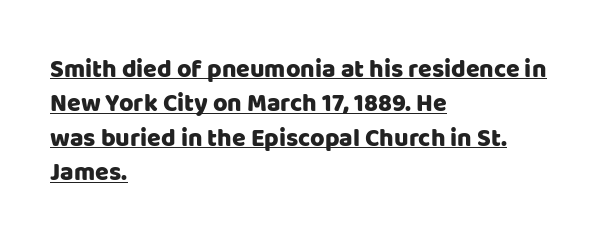
{"italic": "no", "underline": "yes", "align": "left", "line_spacing": "normal", "line_spacing_ratio": 1.38, "letter_spacing": "normal", "letter_spacing_em": 0.0, "glyph_px": 25}
